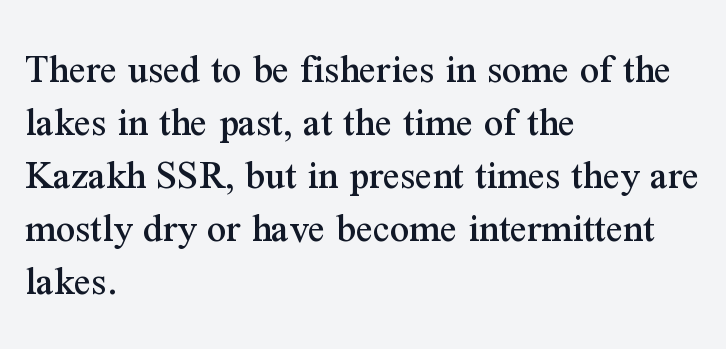
The baseline area is clear. Line starts are locked; line ends wander. The passage shown is typed in a proportional face where columns would drift. Note: serifs present on the glyphs. Honestly, the letter spacing is just normal — you wouldn't notice it.
